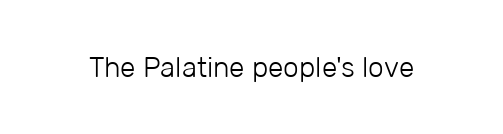
{"serif": "no", "italic": "no", "bold": "no", "weight": "light", "width": "normal", "stroke_contrast": "low", "x_height": "medium", "monospaced": "no", "underline": "no", "letter_spacing": "normal", "letter_spacing_em": 0.0, "glyph_px": 28}
